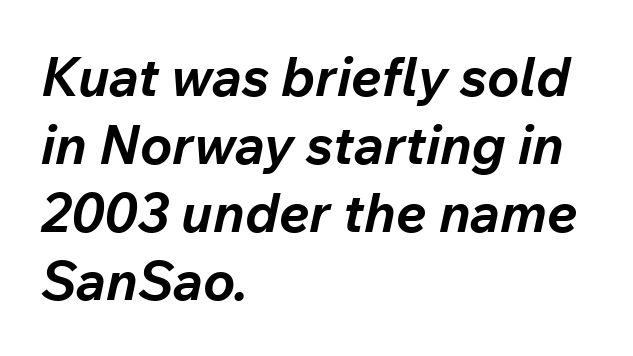
Q: Is the text bold? A: Yes.
Q: Is the text italic (slanted)? A: Yes, it leans right by about 12 degrees.
Q: Is the text underlined? A: No.
Q: How is the paragraph aligned? A: Left-aligned.
Q: Is the spacing between letters normal or unusually wide? A: Normal.
Q: Is the spacing between lines tight, normal or loose? A: Normal.
Q: Width (condensed, normal, or wide)? A: Normal.
Q: Stroke contrast? A: Low.
Q: x-height? A: Medium.
Q: Monospaced? A: No.
